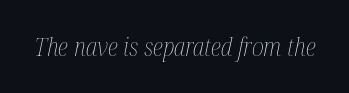
The image shows 25 px text type, italic (leaning right); set normal letter spacing, not underlined.
